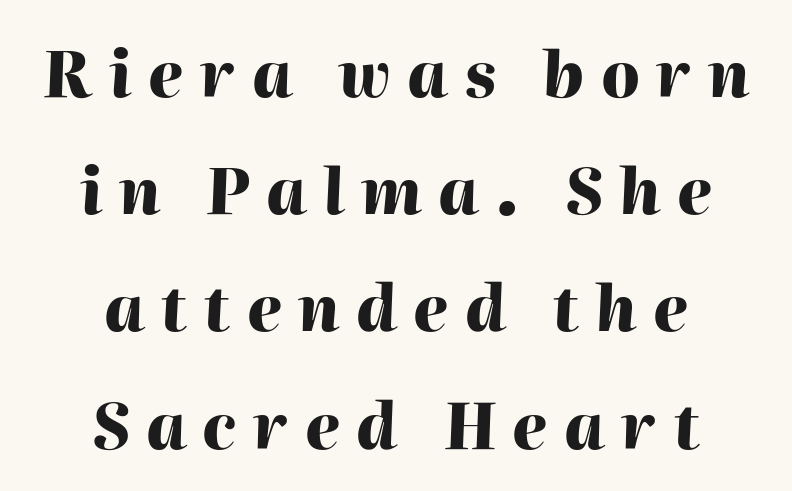
Students, this is bold: see how much ink each stroke carries. Words appear elongated and porous because spacing is wide. This sample uses an oblique cut, with every glyph tilted off the vertical. These lines are rendered in a variable-pitch font.
